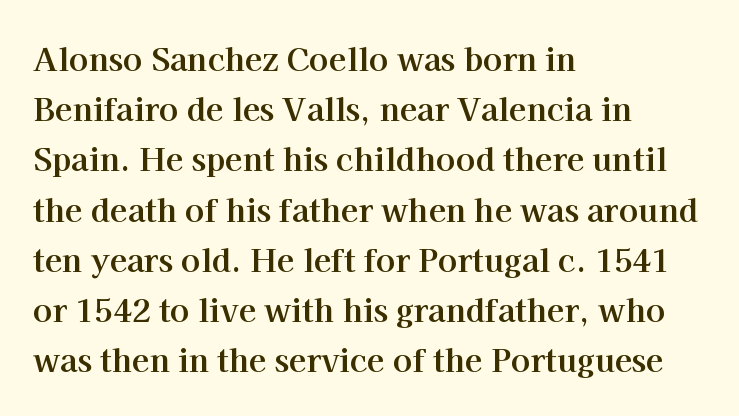
The image shows 32 px bold serif type, upright; set left-aligned, normal line spacing (1.57x), normal letter spacing, not underlined; high stroke contrast and a medium x-height.
